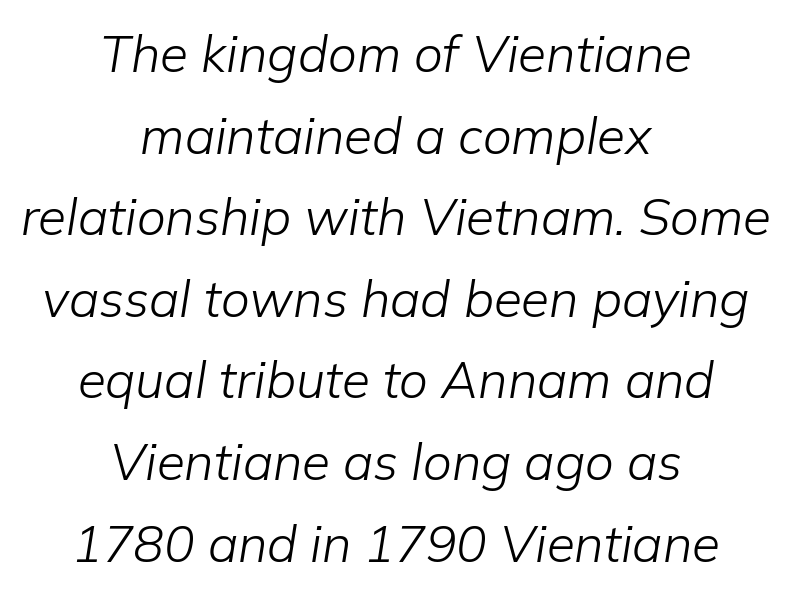
Q: Is the text bold? A: No.
Q: Is the text italic (slanted)? A: Yes, it leans right by about 9 degrees.
Q: Is the text underlined? A: No.
Q: How is the paragraph aligned? A: Centered.
Q: Is the spacing between letters normal or unusually wide? A: Normal.
Q: Is the spacing between lines tight, normal or loose? A: Normal.
Q: Width (condensed, normal, or wide)? A: Normal.
Q: Stroke contrast? A: Low.
Q: x-height? A: Medium.
Q: Monospaced? A: No.
